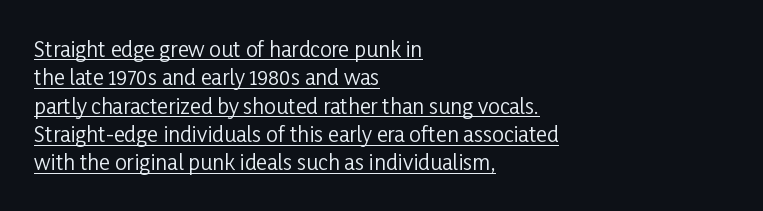
Q: Is the text bold? A: No.
Q: Is the text italic (slanted)? A: No, it is upright.
Q: Is the text underlined? A: Yes.
Q: How is the paragraph aligned? A: Left-aligned.
Q: Is the spacing between letters normal or unusually wide? A: Normal.
Q: Is the spacing between lines tight, normal or loose? A: Normal.
